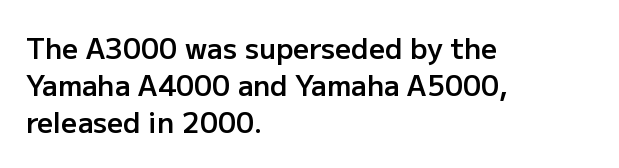
Q: Is the text bold? A: Semi-bold.
Q: Is the text italic (slanted)? A: No, it is upright.
Q: Is the typeface a serif or a sans-serif typeface? A: Sans-serif.
Q: Is the text underlined? A: No.
Q: How is the paragraph aligned? A: Left-aligned.
Q: Is the spacing between letters normal or unusually wide? A: Normal.
Q: Is the spacing between lines tight, normal or loose? A: Normal.
Q: Width (condensed, normal, or wide)? A: Normal.
Q: Stroke contrast? A: Low.
Q: x-height? A: Medium.
Q: Monospaced? A: No.
